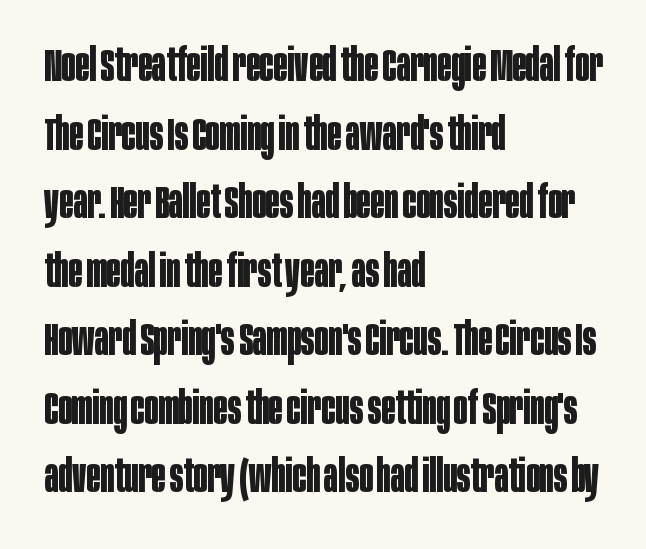
{"serif": "no", "italic": "no", "bold": "yes", "weight": "bold", "width": "condensed", "stroke_contrast": "low", "x_height": "large", "monospaced": "no", "underline": "no", "align": "left", "line_spacing": "normal", "line_spacing_ratio": 1.49, "letter_spacing": "normal", "letter_spacing_em": 0.0, "glyph_px": 46}
